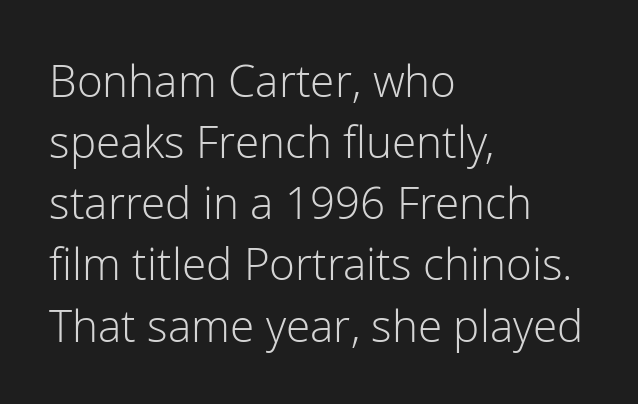
The image shows 44 px light sans-serif type, upright; set left-aligned, normal line spacing (1.39x), normal letter spacing, not underlined; low stroke contrast and a medium x-height.
